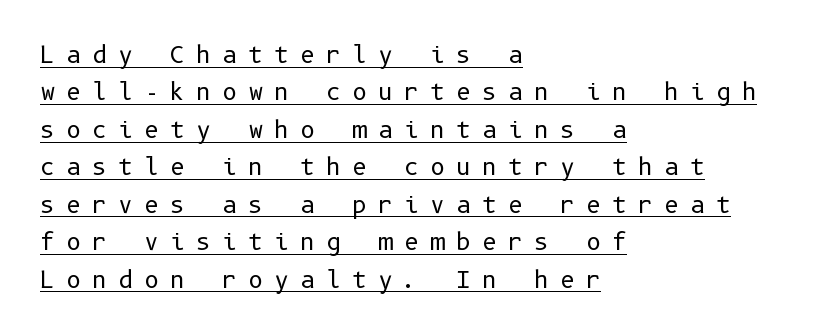
{"italic": "no", "bold": "no", "underline": "yes", "align": "left", "line_spacing": "normal", "line_spacing_ratio": 1.63, "letter_spacing": "wide", "letter_spacing_em": 0.48, "glyph_px": 23}
